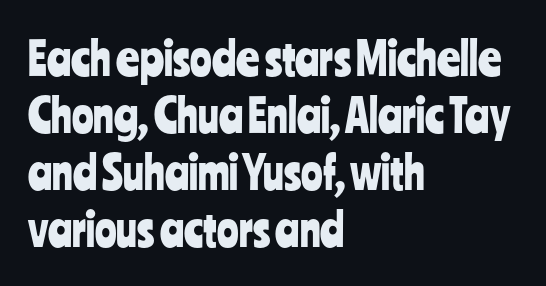
Q: Is the text italic (slanted)? A: No, it is upright.
Q: Is the typeface a serif or a sans-serif typeface? A: Sans-serif.
Q: Is the text underlined? A: No.
Q: How is the paragraph aligned? A: Left-aligned.
Q: Is the spacing between letters normal or unusually wide? A: Normal.
Q: Is the spacing between lines tight, normal or loose? A: Normal.
Q: Width (condensed, normal, or wide)? A: Condensed.
Q: Stroke contrast? A: Low.
Q: x-height? A: Medium.
Q: Monospaced? A: No.
